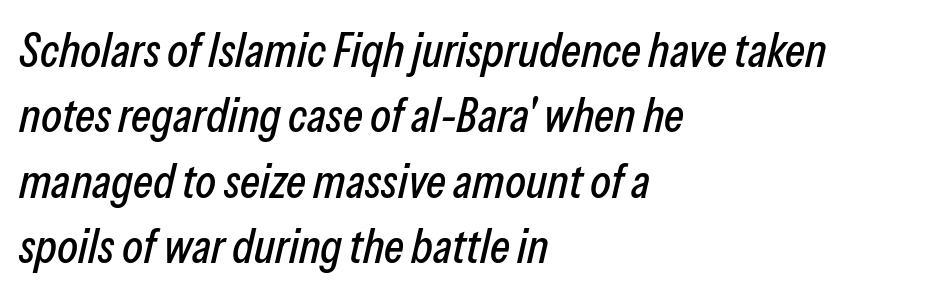
{"italic": "yes", "lean": "right", "slant_degrees": 13, "width": "condensed", "stroke_contrast": "low", "x_height": "medium", "monospaced": "no", "underline": "no", "align": "left", "line_spacing": "normal", "line_spacing_ratio": 1.36, "letter_spacing": "normal", "letter_spacing_em": 0.0, "glyph_px": 48}
